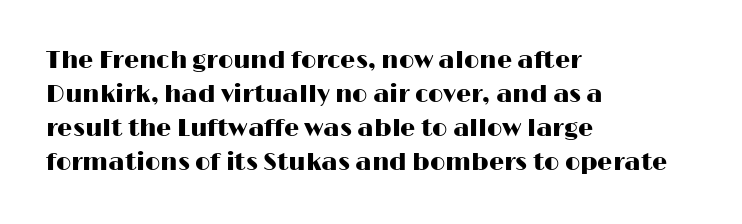
{"italic": "no", "underline": "no", "align": "left", "line_spacing": "normal", "line_spacing_ratio": 1.41, "letter_spacing": "normal", "letter_spacing_em": 0.0, "glyph_px": 24}
